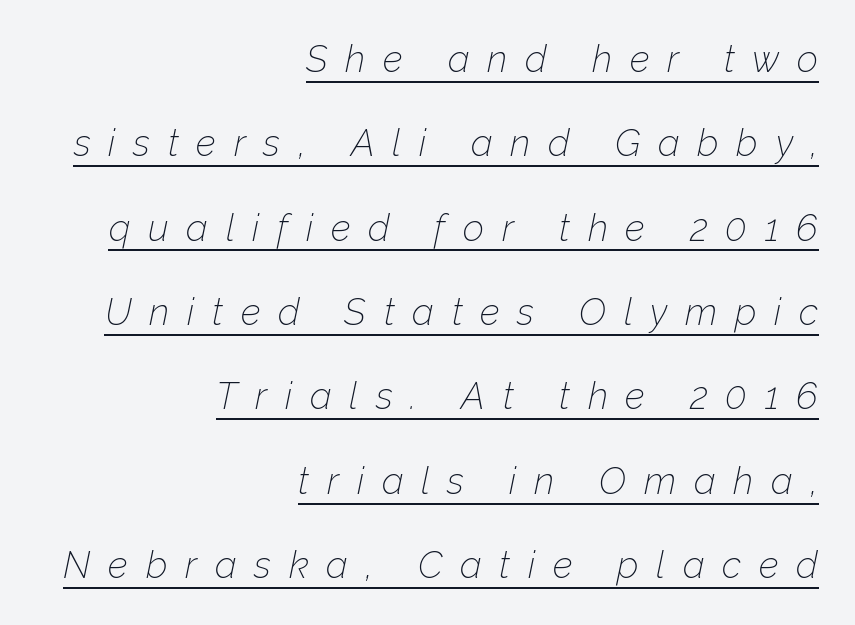
The designer dialed line spacing up above the default. No chunkiness to these letters — they're not bold. Typeset ragged left — the right edge is the straight one. The letters advance in unequal steps, a hallmark of proportional type. Words appear elongated and porous because spacing is wide.
